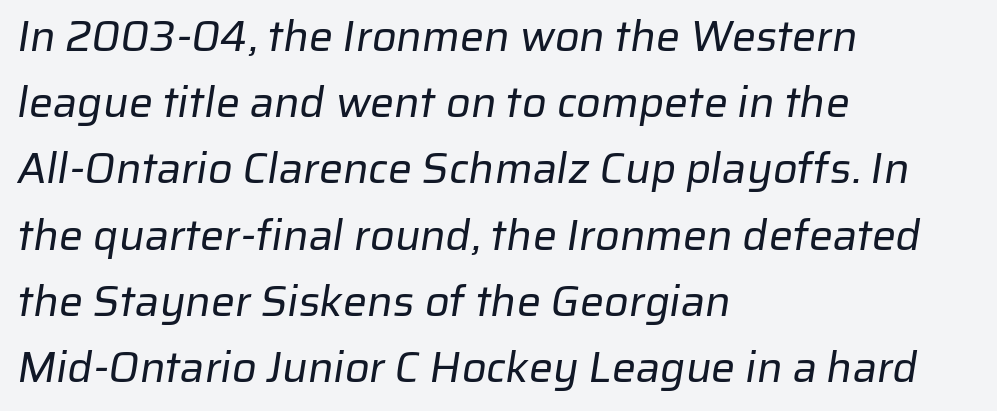
Stroke terminals: plain, sans-serif. The space beneath each line is pristine and unruled. Words appear dense and cohesive because spacing is normal. Successive baselines arrive at the customary interval. Letters have the restrained weight of plain body copy at most.
